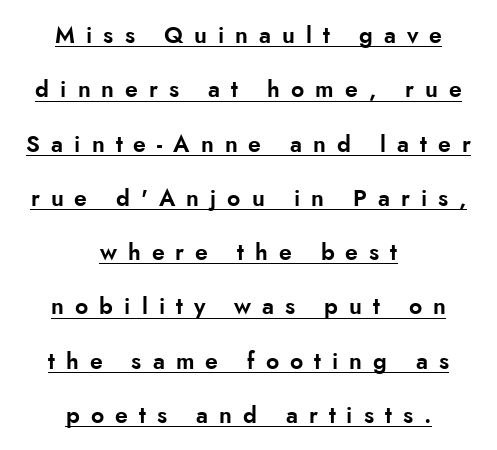
{"italic": "no", "underline": "yes", "align": "center", "line_spacing": "loose", "line_spacing_ratio": 2.36, "letter_spacing": "wide", "letter_spacing_em": 0.48, "glyph_px": 23}
